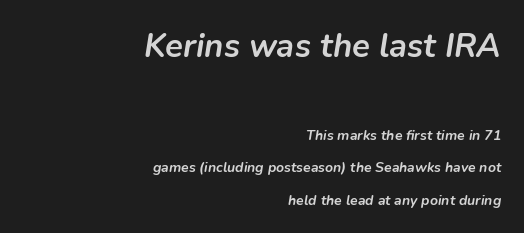
The specimen reads as italic at a glance. The paragraph shown leans on its right margin. Letter spacing: default. Only glyphs here, with clear space below each row.
